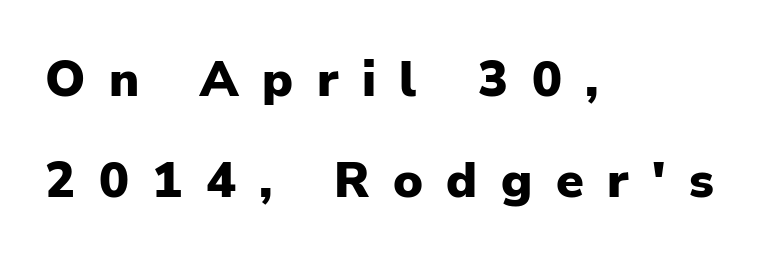
Q: Is the text bold? A: Yes.
Q: Is the text italic (slanted)? A: No, it is upright.
Q: Is the typeface a serif or a sans-serif typeface? A: Sans-serif.
Q: Is the text underlined? A: No.
Q: How is the paragraph aligned? A: Left-aligned.
Q: Is the spacing between letters normal or unusually wide? A: Unusually wide.
Q: Is the spacing between lines tight, normal or loose? A: Loose.
Q: Width (condensed, normal, or wide)? A: Normal.
Q: Stroke contrast? A: Low.
Q: x-height? A: Medium.
Q: Monospaced? A: No.
